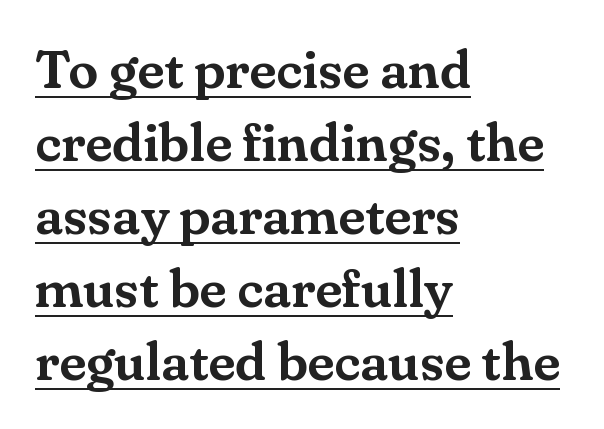
Spacing between characters is what you'd get straight out of the box. The designer went with a serif here, giving each stem small feet. Style check: upright. Students, observe the line beneath the letters — that is underlining. The lines are quadded left.
